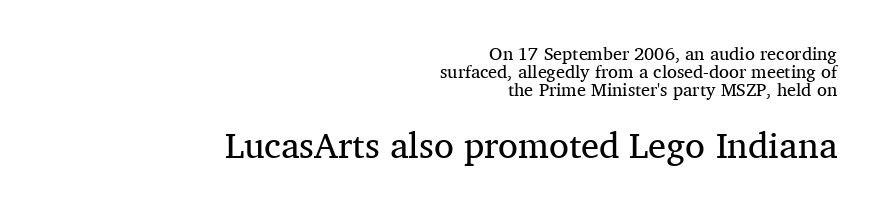
The image shows 36 px regular-weight serif type, upright; set right-aligned, tight line spacing (1.0x), normal letter spacing, not underlined; the second (bottom) block is 2.0x larger; medium stroke contrast and a medium x-height.
